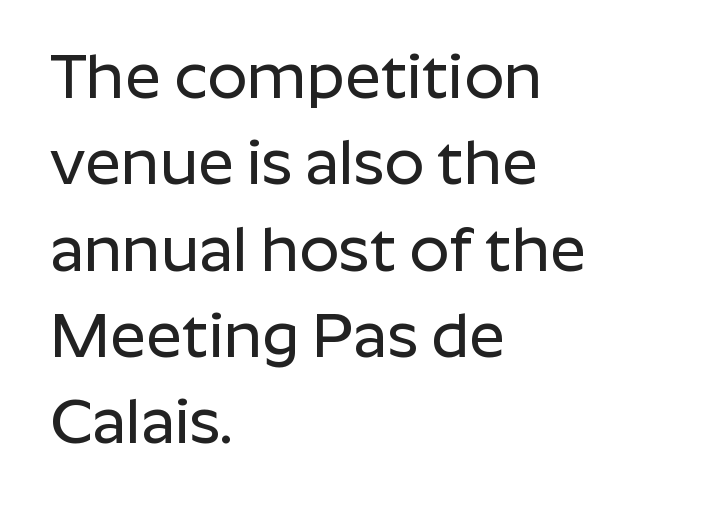
Q: Is the text italic (slanted)? A: No, it is upright.
Q: Is the typeface a serif or a sans-serif typeface? A: Sans-serif.
Q: Is the text underlined? A: No.
Q: How is the paragraph aligned? A: Left-aligned.
Q: Is the spacing between letters normal or unusually wide? A: Normal.
Q: Is the spacing between lines tight, normal or loose? A: Normal.
Q: Width (condensed, normal, or wide)? A: Normal.
Q: Stroke contrast? A: Low.
Q: x-height? A: Medium.
Q: Monospaced? A: No.
